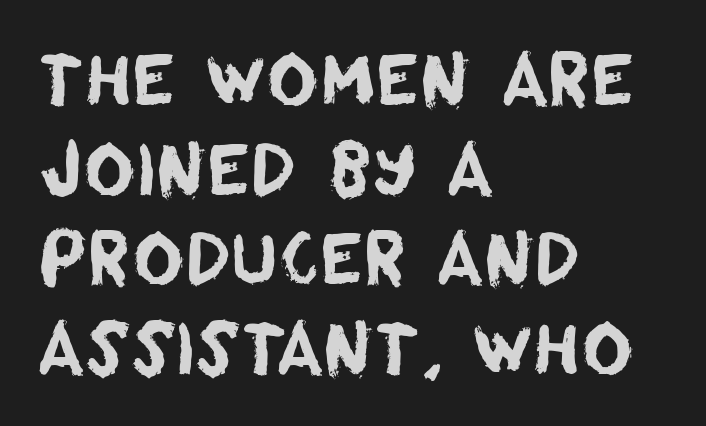
The image shows 70 px sans-serif type; set left-aligned, normal line spacing (1.28x), normal letter spacing, not underlined; low stroke contrast and a large x-height.
